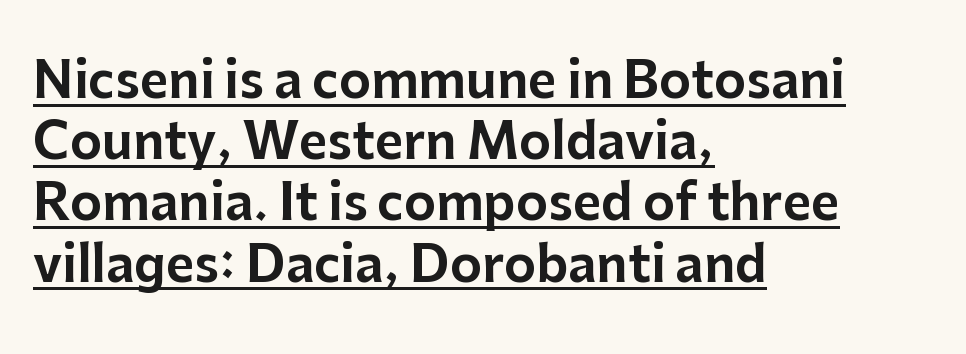
Q: Is the text italic (slanted)? A: No, it is upright.
Q: Is the typeface a serif or a sans-serif typeface? A: Sans-serif.
Q: Is the text underlined? A: Yes.
Q: How is the paragraph aligned? A: Left-aligned.
Q: Is the spacing between letters normal or unusually wide? A: Normal.
Q: Is the spacing between lines tight, normal or loose? A: Normal.
Q: Width (condensed, normal, or wide)? A: Normal.
Q: Stroke contrast? A: Low.
Q: x-height? A: Medium.
Q: Monospaced? A: No.
